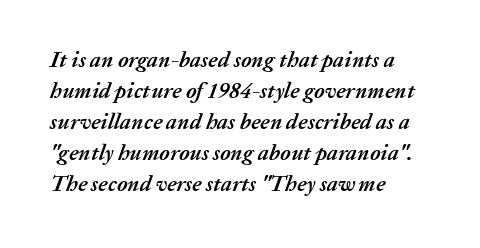
Q: Is the text bold? A: Yes.
Q: Is the text italic (slanted)? A: Yes, it leans right by about 20 degrees.
Q: Is the text underlined? A: No.
Q: How is the paragraph aligned? A: Left-aligned.
Q: Is the spacing between letters normal or unusually wide? A: Normal.
Q: Is the spacing between lines tight, normal or loose? A: Normal.
